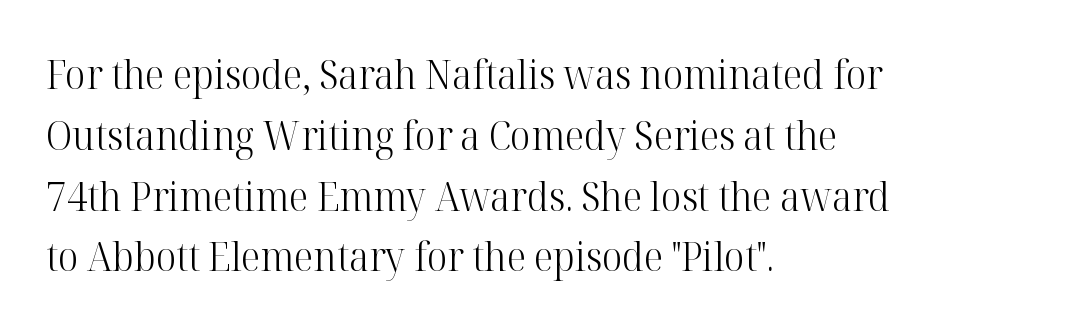
The image shows 40 px light serif type, upright; set left-aligned, normal line spacing (1.52x), normal letter spacing, not underlined; high stroke contrast and a medium x-height.
